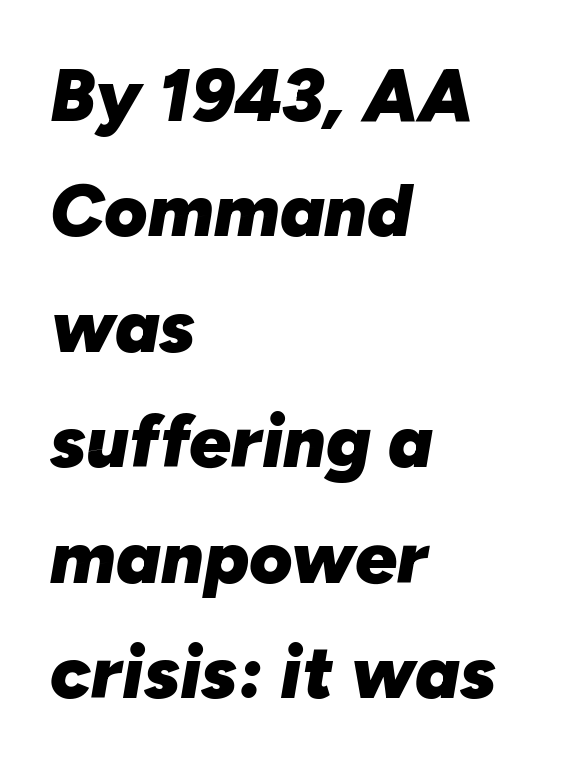
{"italic": "yes", "lean": "right", "slant_degrees": 10, "bold": "yes", "weight": "heavy", "width": "normal", "stroke_contrast": "low", "x_height": "medium", "monospaced": "no", "underline": "no", "align": "left", "line_spacing": "normal", "line_spacing_ratio": 1.56, "letter_spacing": "normal", "letter_spacing_em": 0.0, "glyph_px": 74}
